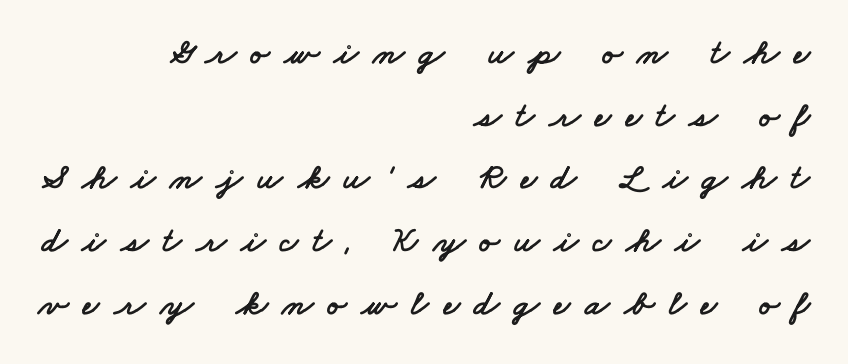
{"serif": "no", "width": "wide", "stroke_contrast": "low", "x_height": "small", "monospaced": "no", "underline": "no", "align": "right", "line_spacing_ratio": 1.74, "letter_spacing": "wide", "letter_spacing_em": 0.4, "glyph_px": 36}
